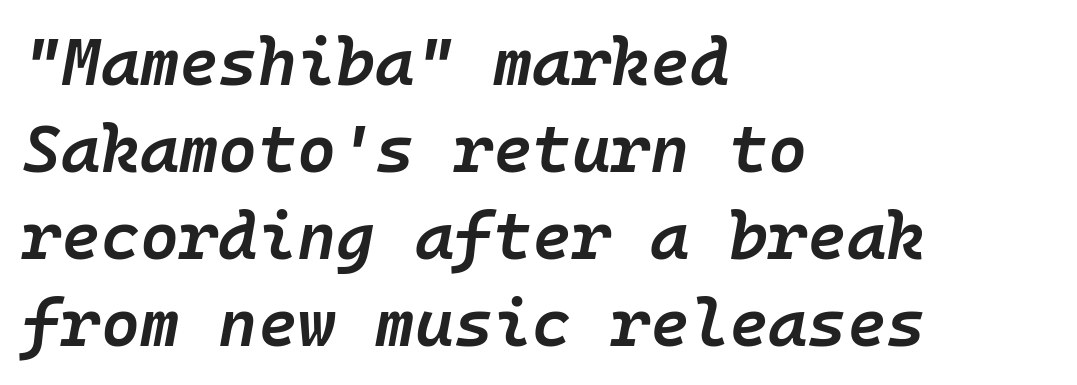
The image shows 67 px semibold type, italic (leaning right), monospaced; set left-aligned, normal line spacing (1.3x), normal letter spacing, not underlined; low stroke contrast and a medium x-height.
